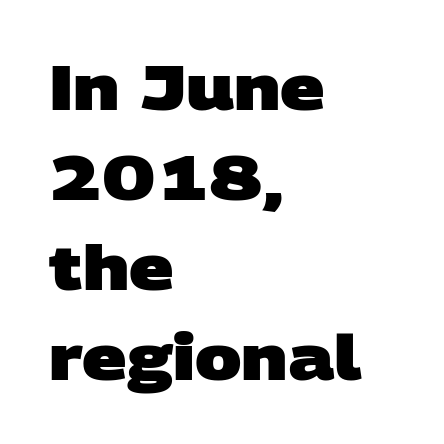
The image shows 62 px heavy, wide sans-serif type; set left-aligned, normal line spacing (1.45x), normal letter spacing, not underlined; low stroke contrast and a large x-height.
